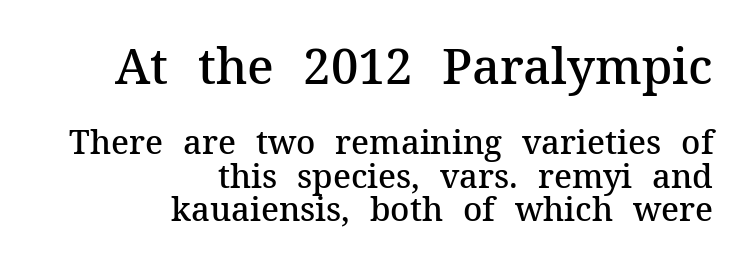
The type is set solid horizontally, with unmodified tracking. Note: larger setting up top, smaller setting below. The specimen reads as upright at a glance. The face used here is seriffed, in the tradition of book romans.
